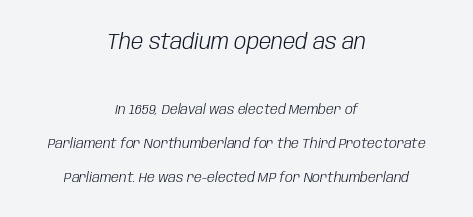
Students, note that the glyphs here touch the page at normal intervals. A light-to-regular cut is what we see here. Does the copy run flush right? No — it is centered line by line. You could fit nearly another row in the gap between these rows.
